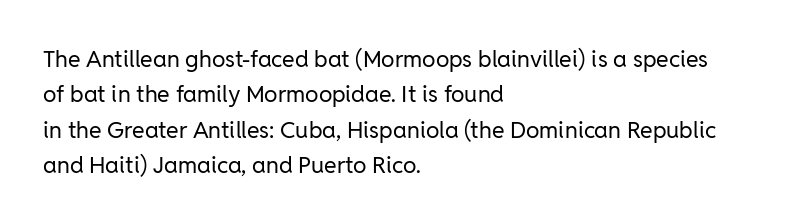
{"italic": "no", "bold": "no", "underline": "no", "align": "left", "line_spacing": "normal", "line_spacing_ratio": 1.54, "letter_spacing": "normal", "letter_spacing_em": 0.0, "glyph_px": 23}
